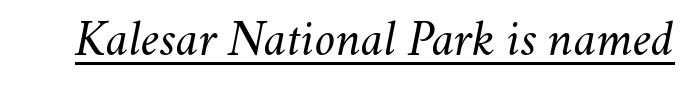
The image shows 52 px light type, italic (leaning right); set normal letter spacing, underlined; medium stroke contrast and a small x-height.
